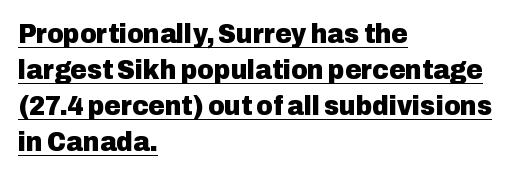
The image shows 28 px heavy sans-serif type, upright; set left-aligned, normal line spacing (1.29x), normal letter spacing, underlined; low stroke contrast and a medium x-height.
